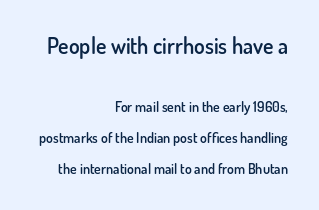
Top chunk: large. Bottom chunk: small. Horizontally, the lines are justified to the trailing edge only. A clean baseline with only descenders dipping below it. Rows of type keep a wide berth in the vertical direction.
